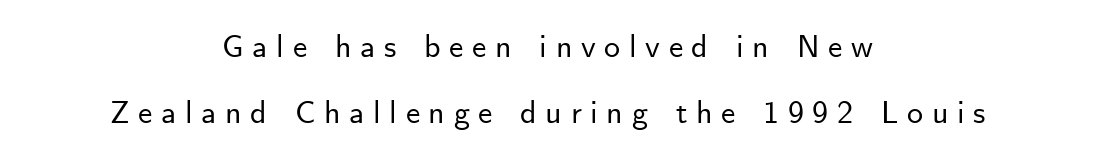
The image shows 32 px sans-serif type, upright; set centered, loose line spacing (2.07x), unusually wide letter spacing (+0.27 em), not underlined; low stroke contrast and a small x-height.
